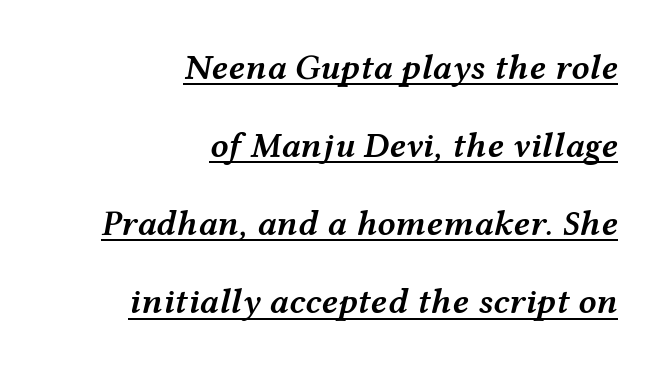
{"italic": "yes", "lean": "right", "slant_degrees": 12, "bold": "semi", "weight": "semibold", "width": "wide", "stroke_contrast": "medium", "x_height": "medium", "monospaced": "no", "underline": "yes", "align": "right", "line_spacing": "loose", "line_spacing_ratio": 2.17, "letter_spacing": "normal", "letter_spacing_em": 0.0, "glyph_px": 36}
